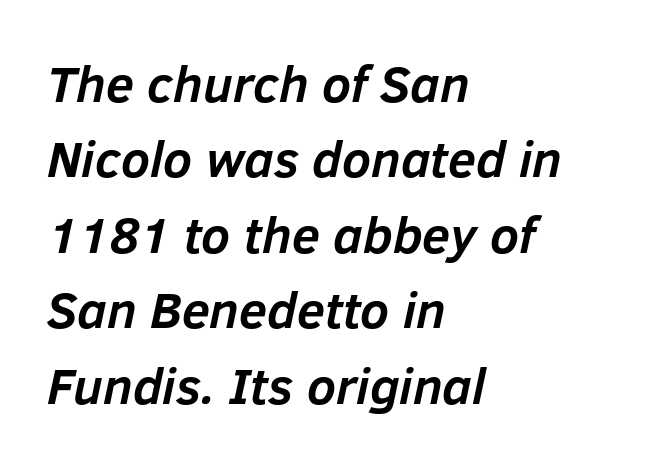
Q: Is the text bold? A: Yes.
Q: Is the text italic (slanted)? A: Yes, it leans right by about 12 degrees.
Q: Is the text underlined? A: No.
Q: How is the paragraph aligned? A: Left-aligned.
Q: Is the spacing between letters normal or unusually wide? A: Normal.
Q: Is the spacing between lines tight, normal or loose? A: Normal.
Q: Width (condensed, normal, or wide)? A: Normal.
Q: Stroke contrast? A: Low.
Q: x-height? A: Medium.
Q: Monospaced? A: No.
